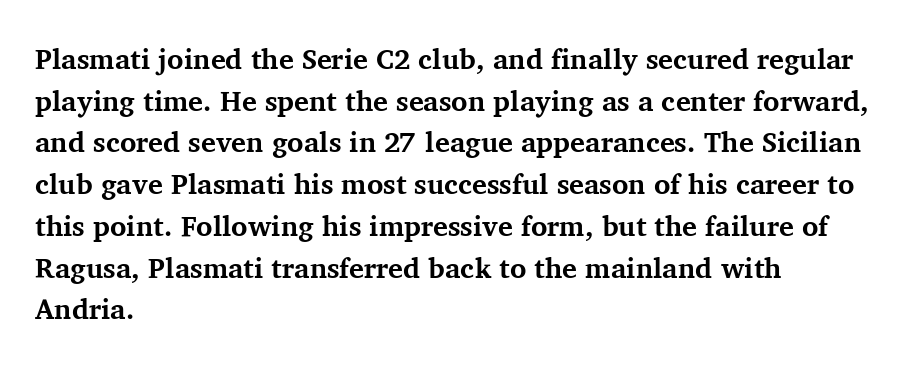
The horizontal fit of the characters is conventional and even. The rendering shows small feet on the letterforms — a serif design. As a designer I'd log this as weight 700, bold. Regarding leading, the lines here are spaced in the standard way.
